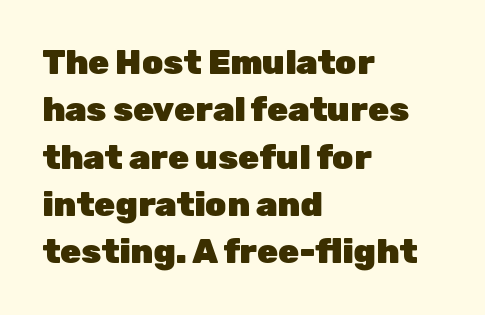
The image shows 34 px heavy sans-serif type, upright; set left-aligned, normal line spacing (1.39x), normal letter spacing, not underlined; low stroke contrast and a medium x-height.
